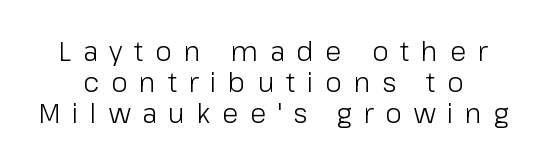
The passage shown is not underscored anywhere. Look at the tracking — it's clearly loosened, letters drifting apart. The strokes are not fattened; the text isn't bold. Closely set lines give the paragraph a compact silhouette. It's the straight-up-and-down kind of type.
